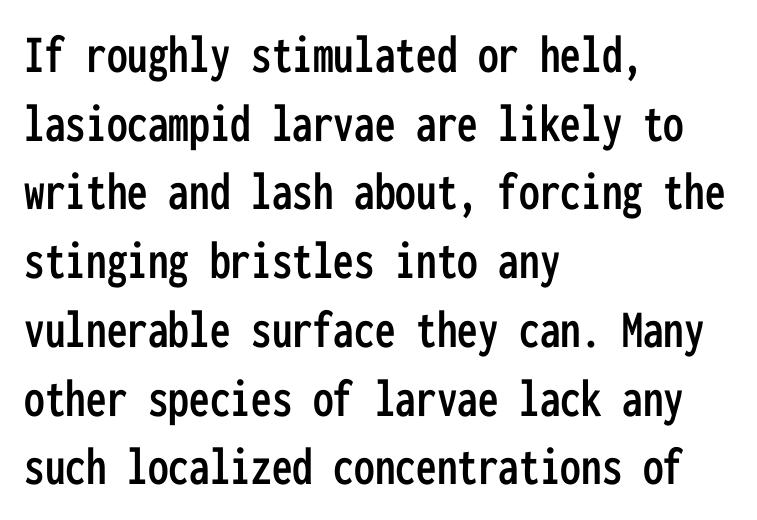
Q: Is the text italic (slanted)? A: No, it is upright.
Q: Is the typeface a serif or a sans-serif typeface? A: Sans-serif.
Q: Is the text underlined? A: No.
Q: How is the paragraph aligned? A: Left-aligned.
Q: Is the spacing between letters normal or unusually wide? A: Normal.
Q: Is the spacing between lines tight, normal or loose? A: Normal.
Q: Width (condensed, normal, or wide)? A: Condensed.
Q: Stroke contrast? A: Low.
Q: x-height? A: Medium.
Q: Monospaced? A: Yes.
